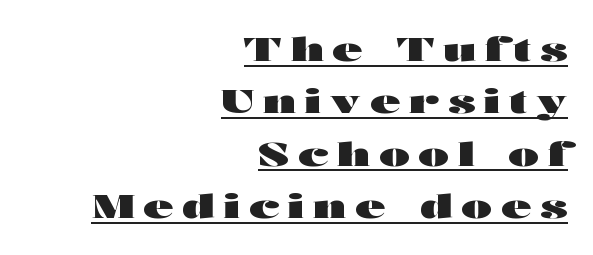
The image shows 33 px heavy, wide type, upright; set right-aligned, normal line spacing (1.59x), unusually wide letter spacing (+0.27 em), underlined; high stroke contrast and a medium x-height.
